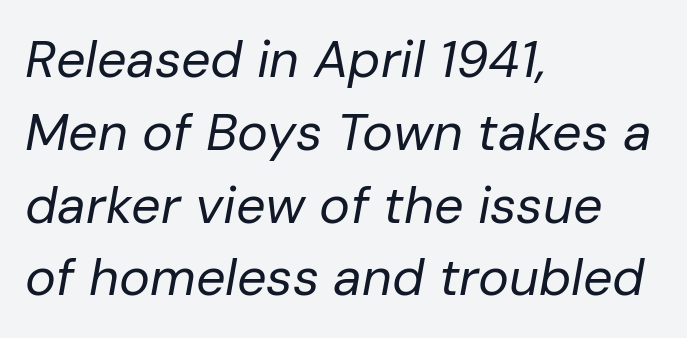
{"italic": "yes", "lean": "right", "slant_degrees": 10, "bold": "no", "weight": "regular", "width": "normal", "stroke_contrast": "low", "x_height": "medium", "monospaced": "no", "underline": "no", "align": "left", "line_spacing": "normal", "line_spacing_ratio": 1.4, "letter_spacing": "normal", "letter_spacing_em": 0.0, "glyph_px": 52}
